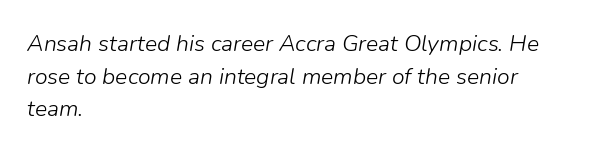
Q: Is the text bold? A: No.
Q: Is the text italic (slanted)? A: Yes, it leans right by about 9 degrees.
Q: Is the text underlined? A: No.
Q: How is the paragraph aligned? A: Left-aligned.
Q: Is the spacing between letters normal or unusually wide? A: Normal.
Q: Is the spacing between lines tight, normal or loose? A: Normal.
